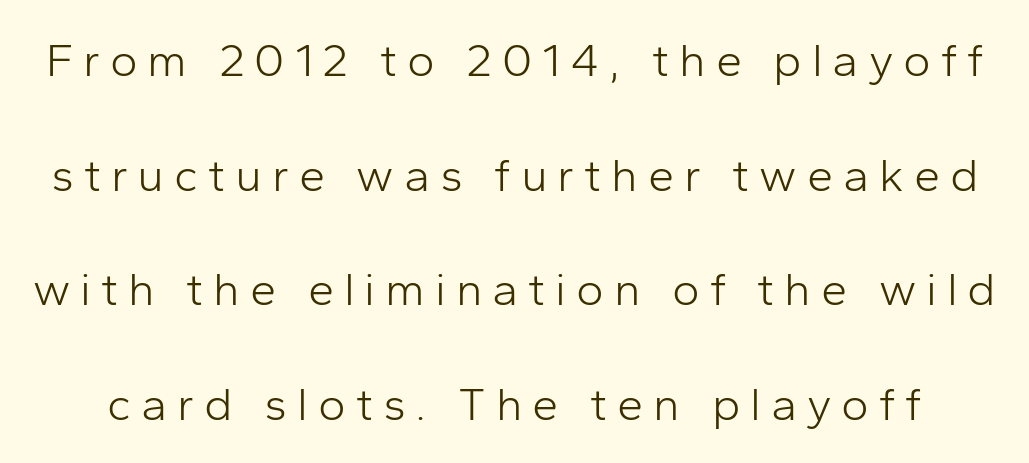
Loose tracking; the words dissolve into strings of separated letters. How would I describe the line gaps? Wide and relaxed. Spacing verdict: proportional, widths tailored to each character. Anything drawn beneath the words? Only blank space.
